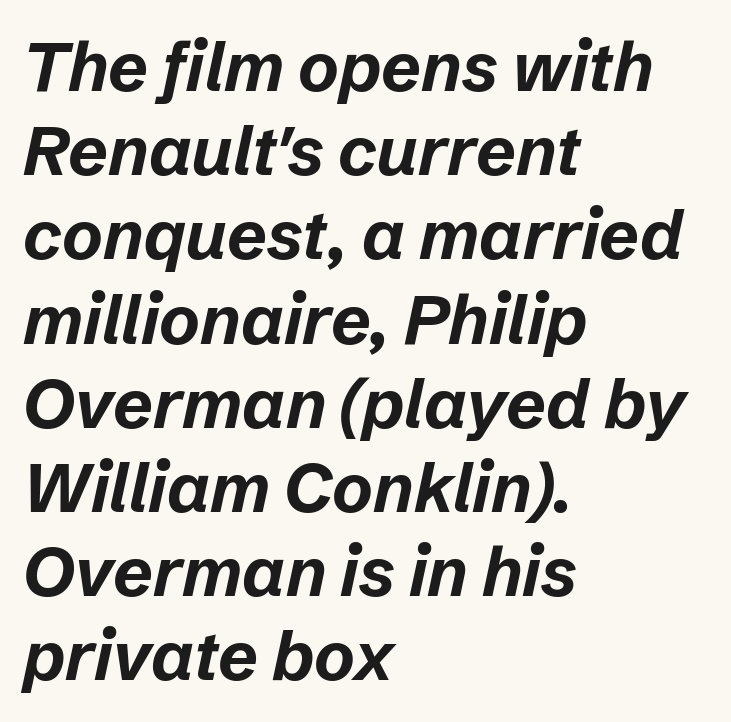
The image shows 69 px bold type, italic (leaning right); set left-aligned, line spacing 1.22x, normal letter spacing, not underlined; low stroke contrast and a medium x-height.
